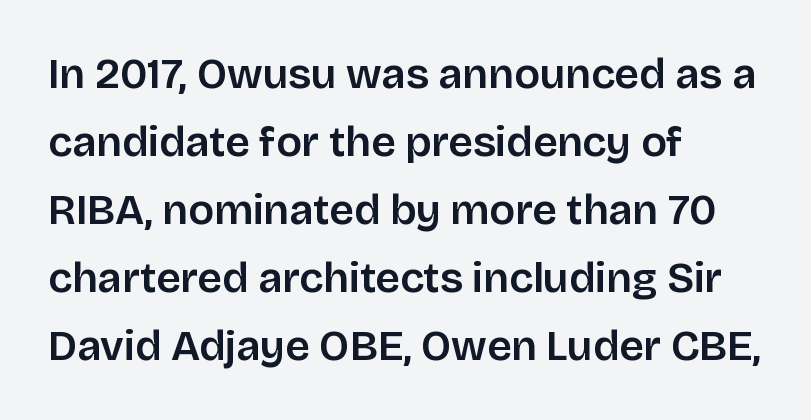
The designer went with a sans here, leaving each stem footless. Here the designer chose a conventional face with non-uniform glyph widths. Successive baselines arrive at the customary interval. Decoration check: the copy has no underline.
